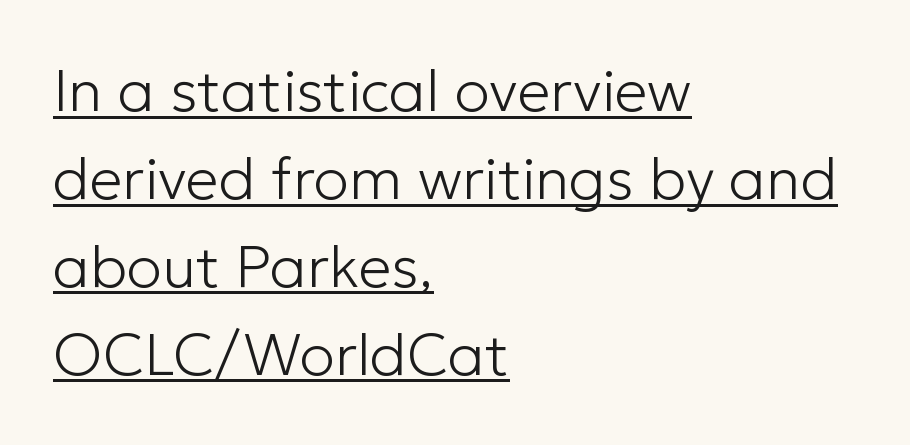
Q: Is the text bold? A: No.
Q: Is the text italic (slanted)? A: No, it is upright.
Q: Is the typeface a serif or a sans-serif typeface? A: Sans-serif.
Q: Is the text underlined? A: Yes.
Q: How is the paragraph aligned? A: Left-aligned.
Q: Is the spacing between letters normal or unusually wide? A: Normal.
Q: Is the spacing between lines tight, normal or loose? A: Normal.
Q: Width (condensed, normal, or wide)? A: Normal.
Q: Stroke contrast? A: Low.
Q: x-height? A: Medium.
Q: Monospaced? A: No.
